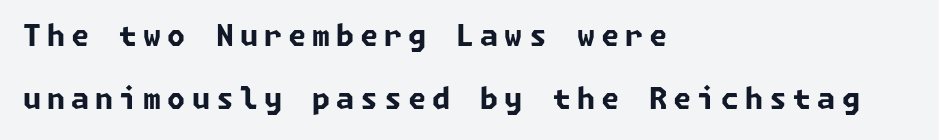
The image shows 29 px bold sans-serif type; set left-aligned, loose line spacing (2.18x), unusually wide letter spacing (+0.21 em), not underlined; low stroke contrast and a medium x-height.
